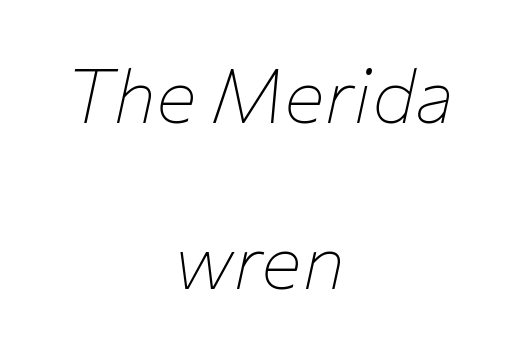
{"italic": "yes", "lean": "right", "slant_degrees": 12, "bold": "no", "weight": "thin", "width": "normal", "stroke_contrast": "low", "x_height": "medium", "monospaced": "no", "underline": "no", "align": "center", "line_spacing": "loose", "line_spacing_ratio": 2.18, "letter_spacing": "normal", "letter_spacing_em": 0.0, "glyph_px": 76}
